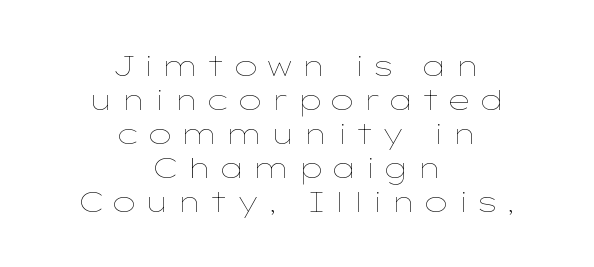
{"italic": "no", "bold": "no", "weight": "thin", "width": "wide", "stroke_contrast": "low", "x_height": "medium", "monospaced": "no", "underline": "no", "align": "center", "line_spacing_ratio": 1.21, "letter_spacing": "wide", "letter_spacing_em": 0.23, "glyph_px": 28}
